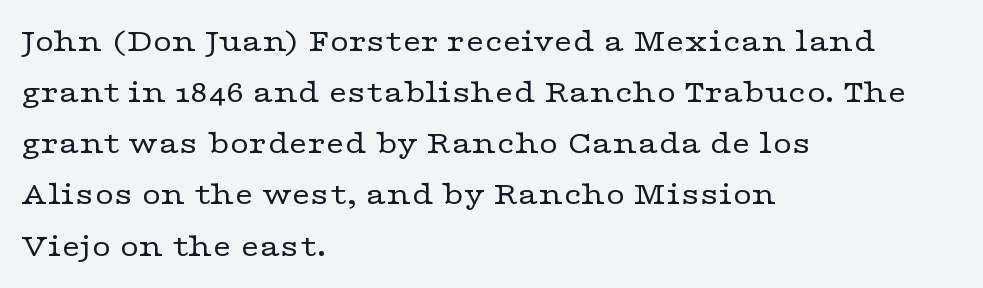
The image shows 33 px regular-weight, wide serif type, upright; set left-aligned, normal line spacing (1.55x), normal letter spacing, not underlined; low stroke contrast and a medium x-height.
